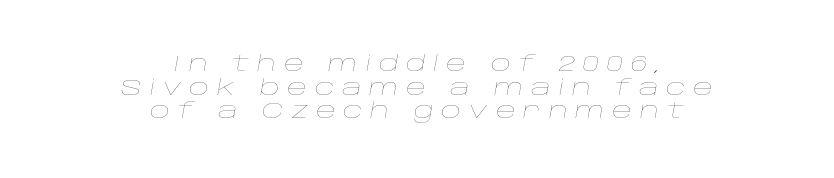
{"italic": "yes", "lean": "right", "slant_degrees": 10, "bold": "no", "underline": "no", "align": "center", "line_spacing": "tight", "line_spacing_ratio": 1.07, "letter_spacing": "wide", "letter_spacing_em": 0.34, "glyph_px": 22}
